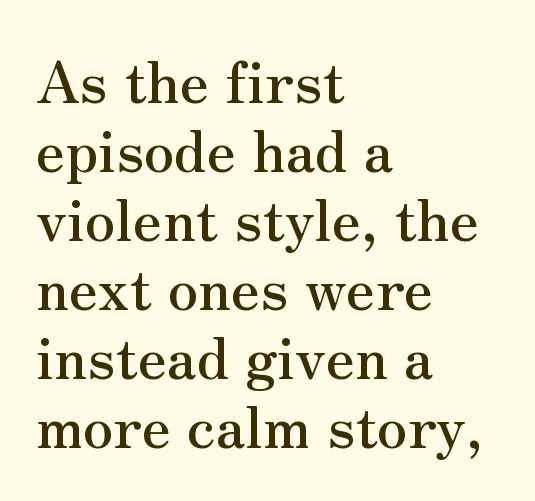
{"serif": "yes", "italic": "no", "width": "normal", "stroke_contrast": "medium", "x_height": "small", "monospaced": "no", "underline": "no", "align": "left", "line_spacing_ratio": 1.21, "letter_spacing": "normal", "letter_spacing_em": 0.0, "glyph_px": 57}
